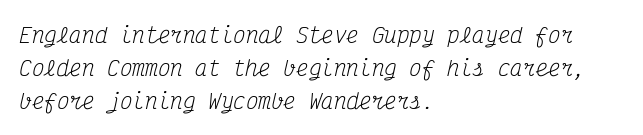
The image shows 21 px text type, italic (leaning right); set left-aligned, normal line spacing (1.58x), normal letter spacing, not underlined.
